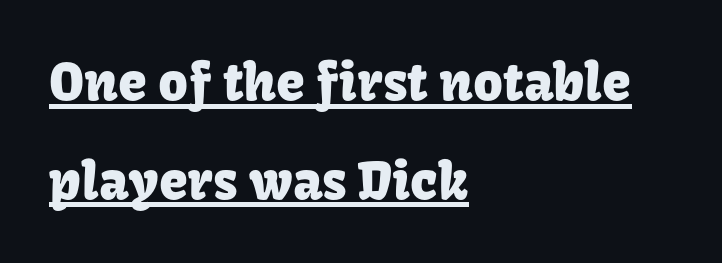
The image shows 52 px sans-serif type, upright; set left-aligned, loose line spacing (1.9x), normal letter spacing, underlined; low stroke contrast and a medium x-height.
